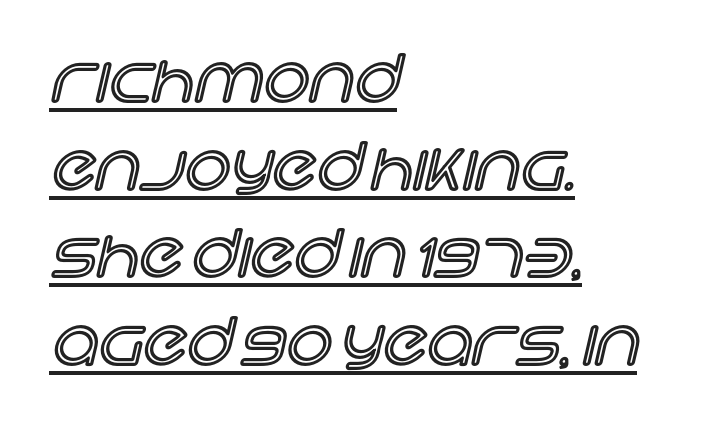
Q: Is the text italic (slanted)? A: Yes.
Q: Is the text underlined? A: Yes.
Q: How is the paragraph aligned? A: Left-aligned.
Q: Is the spacing between letters normal or unusually wide? A: Normal.
Q: Is the spacing between lines tight, normal or loose? A: Normal.
Q: Width (condensed, normal, or wide)? A: Normal.
Q: x-height? A: Large.
Q: Monospaced? A: No.
